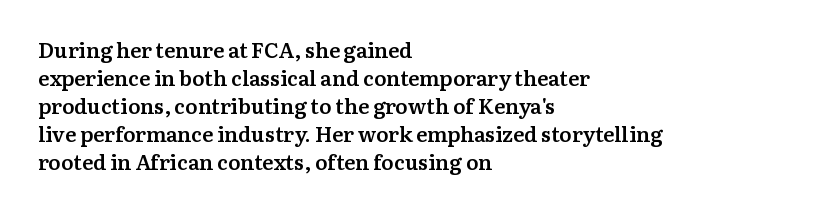
This is moderately heavy type, rendered in semibold. The baseline area is clear. The horizontal fit of the characters is conventional and even. Layout note: lines flush left.
